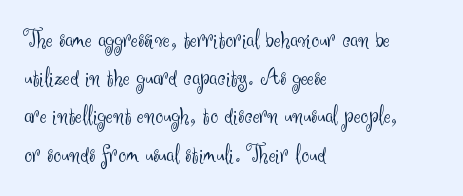
Q: Is the text bold? A: No.
Q: Is the text italic (slanted)? A: No, it is upright.
Q: Is the text underlined? A: No.
Q: How is the paragraph aligned? A: Left-aligned.
Q: Is the spacing between letters normal or unusually wide? A: Normal.
Q: Is the spacing between lines tight, normal or loose? A: Normal.
